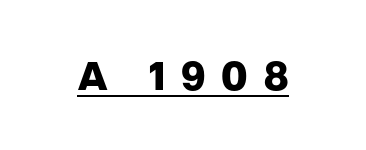
{"serif": "no", "italic": "no", "bold": "yes", "weight": "heavy", "width": "normal", "stroke_contrast": "low", "x_height": "medium", "monospaced": "no", "underline": "yes", "letter_spacing": "wide", "letter_spacing_em": 0.41, "glyph_px": 39}
